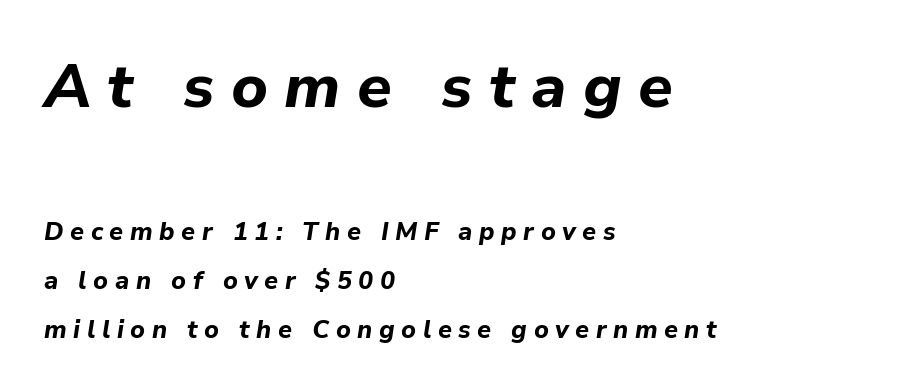
Q: Is the text bold? A: Yes.
Q: Is the text italic (slanted)? A: Yes, it leans right by about 9 degrees.
Q: Is the text underlined? A: No.
Q: How is the paragraph aligned? A: Left-aligned.
Q: Is the spacing between letters normal or unusually wide? A: Unusually wide.
Q: Is the spacing between lines tight, normal or loose? A: Loose.
Q: Which block of text is set in a larger size, the first (top) or the second (bottom)? A: The first (top) one.
Q: Width (condensed, normal, or wide)? A: Normal.
Q: Stroke contrast? A: Low.
Q: x-height? A: Medium.
Q: Monospaced? A: No.
